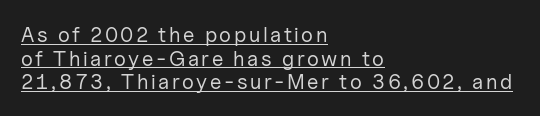
Every character sits straight up, as roman type does. What decoration does the sample have? An underline. Is the type heavy? It reads as light-to-regular instead. The rendering uses a small line-height, squeezing the rows.
